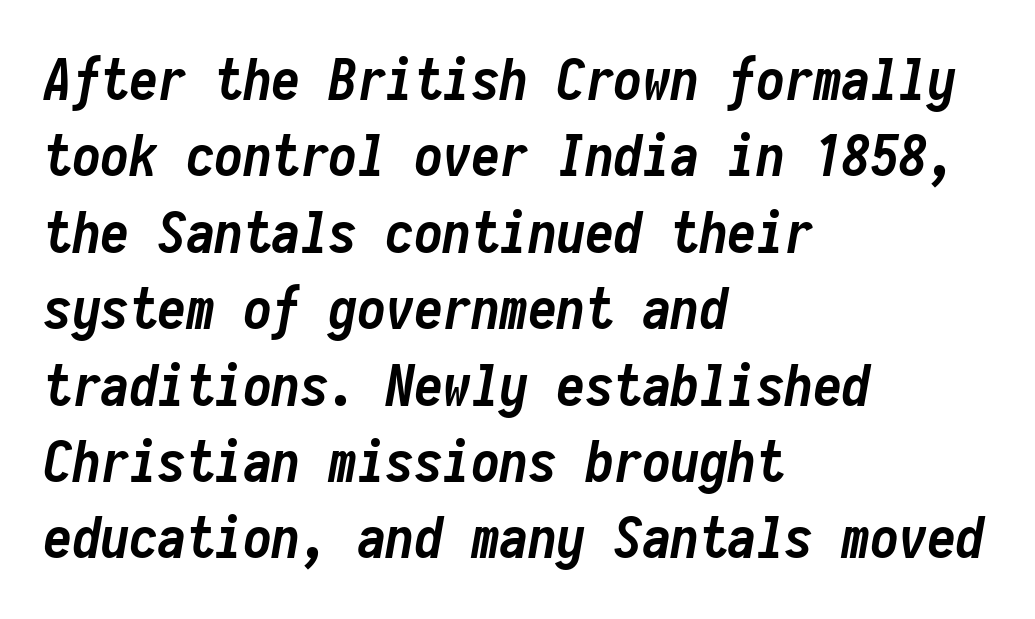
Q: Is the text bold? A: Yes.
Q: Is the text italic (slanted)? A: Yes, it leans right by about 10 degrees.
Q: Is the text underlined? A: No.
Q: How is the paragraph aligned? A: Left-aligned.
Q: Is the spacing between letters normal or unusually wide? A: Normal.
Q: Is the spacing between lines tight, normal or loose? A: Normal.
Q: Width (condensed, normal, or wide)? A: Condensed.
Q: Stroke contrast? A: Low.
Q: x-height? A: Medium.
Q: Monospaced? A: Yes.
